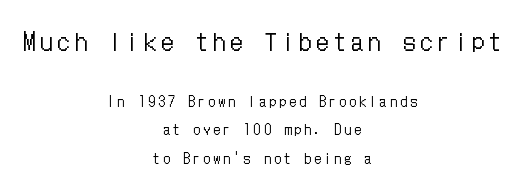
Vertical spacing — loose. Someone cranked the tracking dial way up on this one. The composition opens big and finishes small. Italic? Not at all — the glyphs are vertical.
